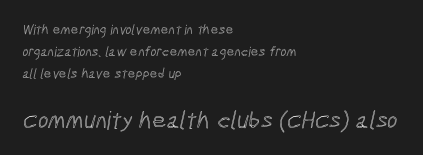
{"underline": "no", "align": "left", "line_spacing": "normal", "line_spacing_ratio": 1.57, "letter_spacing": "normal", "letter_spacing_em": 0.0, "larger_block": "second", "size_ratio": 1.79, "glyph_px": 25}
